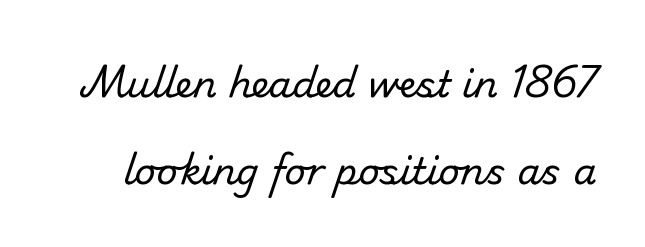
Q: Is the text bold? A: No.
Q: Is the typeface a serif or a sans-serif typeface? A: Sans-serif.
Q: Is the text underlined? A: No.
Q: Is the spacing between letters normal or unusually wide? A: Normal.
Q: Is the spacing between lines tight, normal or loose? A: Loose.
Q: Width (condensed, normal, or wide)? A: Normal.
Q: Stroke contrast? A: Low.
Q: x-height? A: Small.
Q: Monospaced? A: No.
